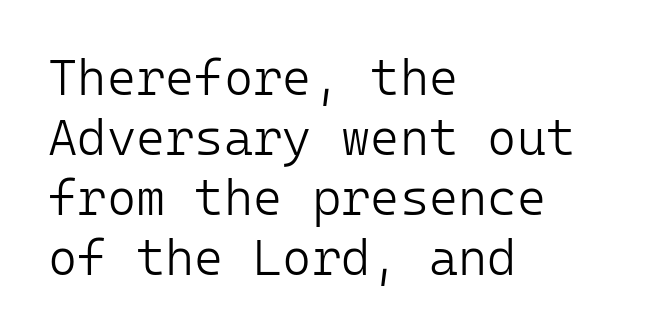
Q: Is the text bold? A: No.
Q: Is the text italic (slanted)? A: No, it is upright.
Q: Is the typeface a serif or a sans-serif typeface? A: Sans-serif.
Q: Is the text underlined? A: No.
Q: How is the paragraph aligned? A: Left-aligned.
Q: Is the spacing between letters normal or unusually wide? A: Normal.
Q: Width (condensed, normal, or wide)? A: Normal.
Q: Stroke contrast? A: Low.
Q: x-height? A: Medium.
Q: Monospaced? A: Yes.
